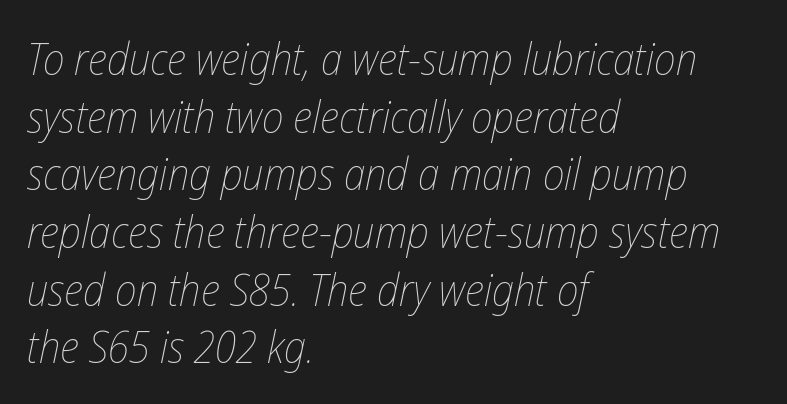
Each new line begins a customary step beneath the previous one. Typeset ragged right — the left edge is the straight one. Is this a fixed-width face? No — the glyphs have proportional, varying widths. These lines keep a tight, regular rhythm from letter to letter.
